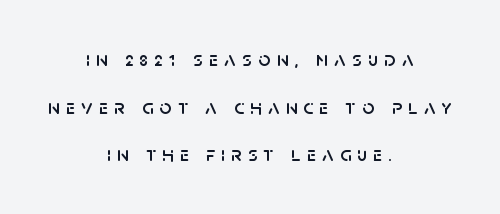
Nope, not italic — everything's standing straight. The line texture is sparse and dotted thanks to wide tracking. The passage shown is not underscored anywhere. Compared with a flush-left layout, this one balances lines on the center instead. If you measured baseline to baseline, you'd find a long distance.
